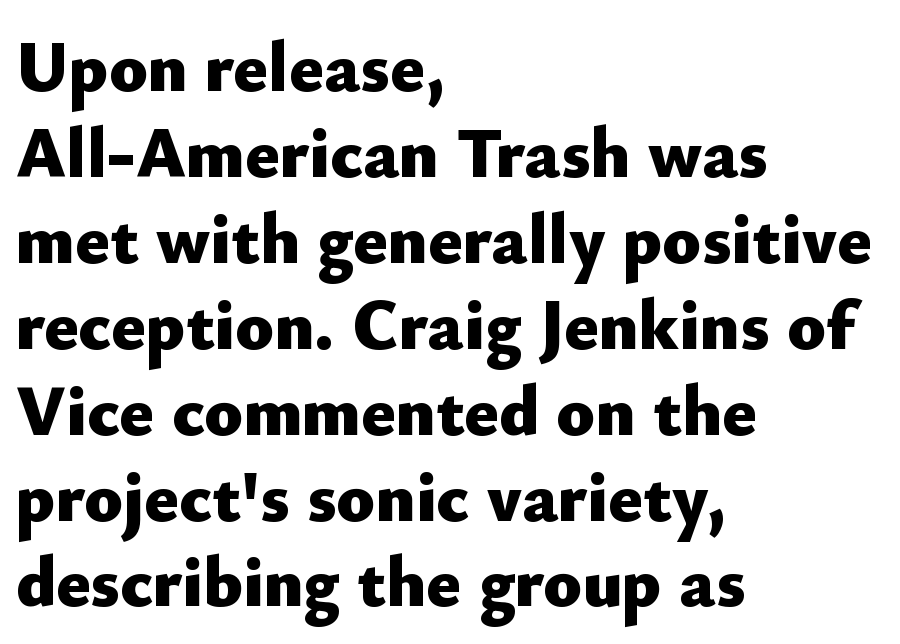
{"serif": "no", "italic": "no", "bold": "yes", "weight": "heavy", "width": "normal", "stroke_contrast": "low", "x_height": "small", "monospaced": "no", "underline": "no", "align": "left", "line_spacing_ratio": 1.21, "letter_spacing": "normal", "letter_spacing_em": 0.0, "glyph_px": 71}
